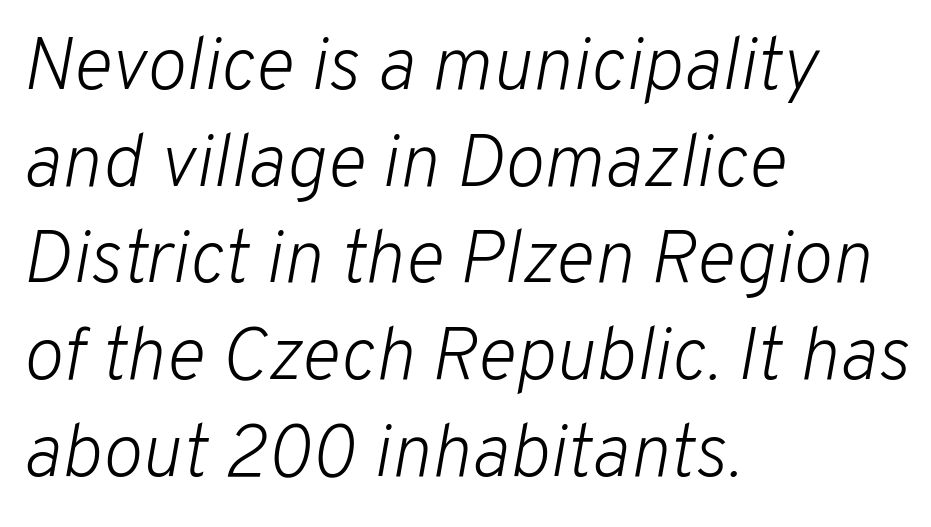
The image shows 75 px light type, italic (leaning right); set left-aligned, normal line spacing (1.29x), normal letter spacing, not underlined; low stroke contrast and a medium x-height.
